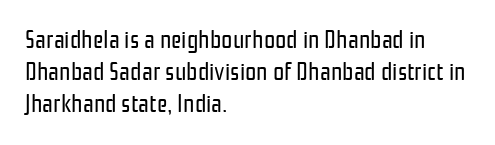
These lines keep a tight, regular rhythm from letter to letter. This sample is left-justified, so line endings fall wherever the words run out. The space between consecutive lines is moderate. Do the letters lean? They stand straight. The passage shown is not underscored anywhere. Stems and bowls with no extra thickness — not bold.
